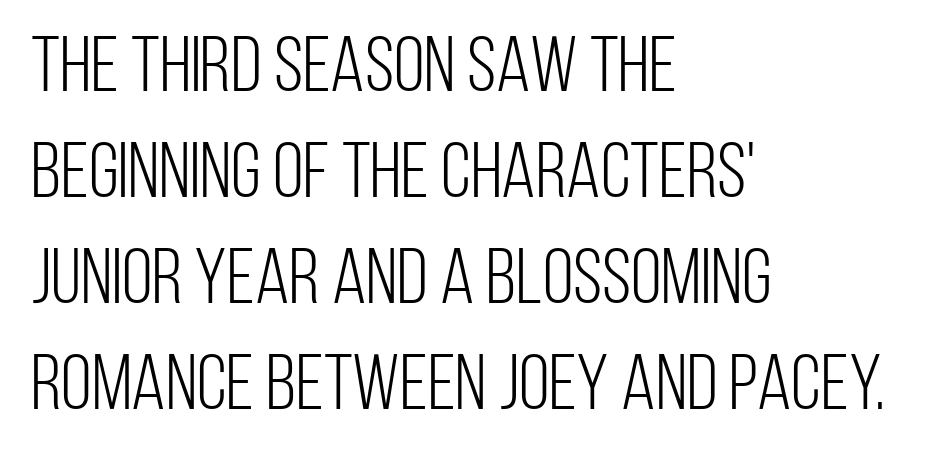
{"serif": "no", "italic": "no", "bold": "no", "weight": "light", "width": "condensed", "stroke_contrast": "low", "x_height": "large", "monospaced": "no", "underline": "no", "align": "left", "line_spacing": "normal", "line_spacing_ratio": 1.34, "letter_spacing": "normal", "letter_spacing_em": 0.0, "glyph_px": 79}
